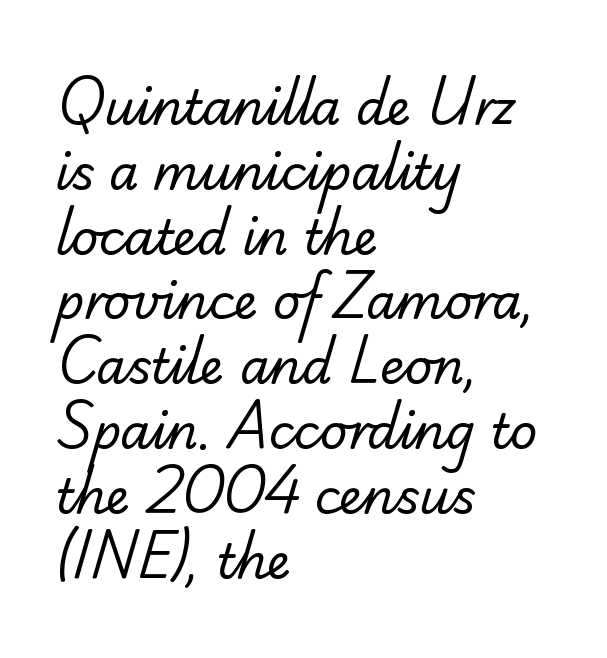
{"serif": "no", "bold": "no", "weight": "regular", "width": "normal", "stroke_contrast": "low", "x_height": "small", "monospaced": "no", "underline": "no", "align": "left", "line_spacing": "normal", "line_spacing_ratio": 1.35, "letter_spacing": "normal", "letter_spacing_em": 0.0, "glyph_px": 48}
